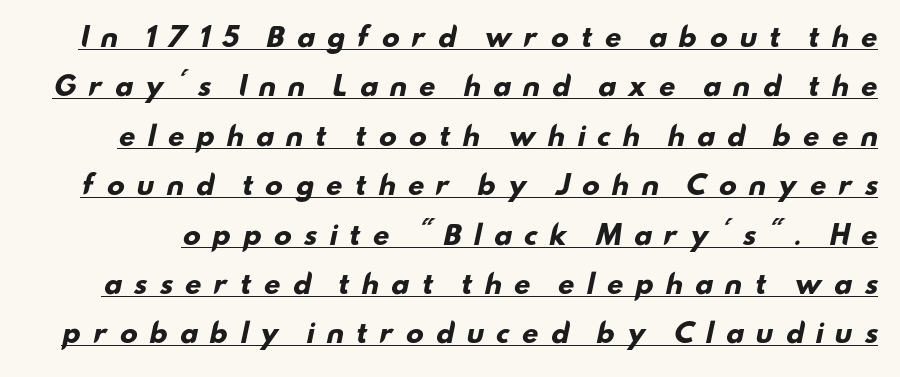
Q: Is the text bold? A: Yes.
Q: Is the text underlined? A: Yes.
Q: Is the spacing between letters normal or unusually wide? A: Unusually wide.
Q: Is the spacing between lines tight, normal or loose? A: Loose.
